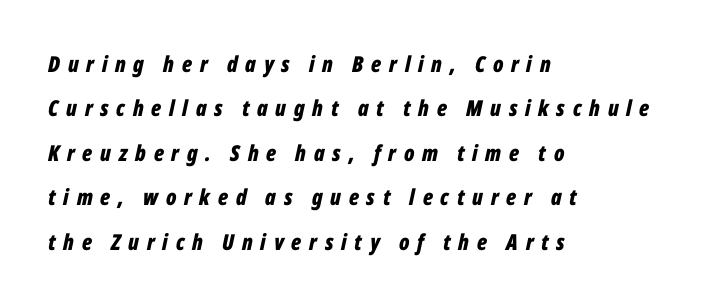
Letters rest on an invisible, unmarked baseline. Does the leading feel generous? Absolutely, it's lavish. Summary of weight: heavy, a full bold. How are the letters spaced? Widely, with obvious added tracking.
